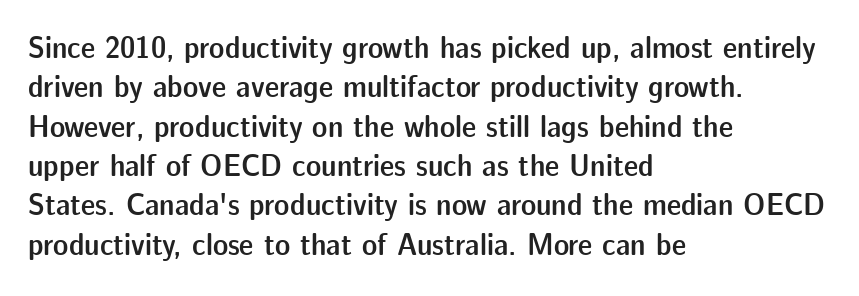
Q: Is the text bold? A: Semi-bold.
Q: Is the text italic (slanted)? A: No, it is upright.
Q: Is the typeface a serif or a sans-serif typeface? A: Sans-serif.
Q: Is the text underlined? A: No.
Q: How is the paragraph aligned? A: Left-aligned.
Q: Is the spacing between letters normal or unusually wide? A: Normal.
Q: Width (condensed, normal, or wide)? A: Normal.
Q: Stroke contrast? A: Low.
Q: x-height? A: Medium.
Q: Monospaced? A: No.
